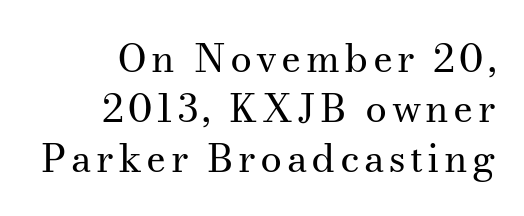
{"serif": "yes", "italic": "no", "bold": "no", "weight": "regular", "width": "normal", "stroke_contrast": "medium", "x_height": "small", "monospaced": "no", "underline": "no", "align": "right", "line_spacing": "normal", "line_spacing_ratio": 1.28, "glyph_px": 39}
